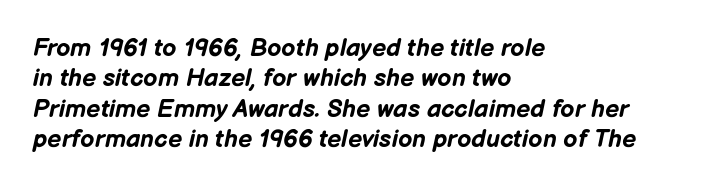
The image shows 25 px bold type, italic (leaning right); set left-aligned, line spacing 1.22x, normal letter spacing, not underlined.
